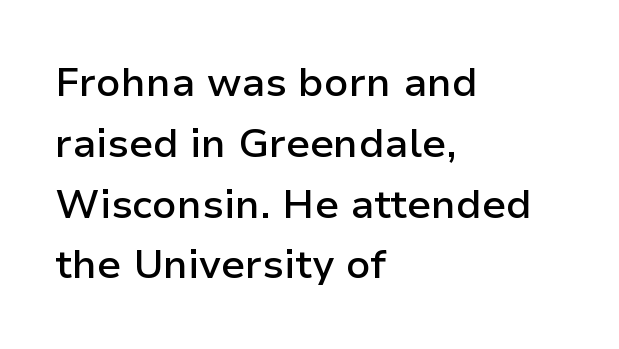
{"serif": "no", "italic": "no", "bold": "semi", "weight": "semibold", "width": "normal", "stroke_contrast": "low", "x_height": "medium", "monospaced": "no", "underline": "no", "align": "left", "line_spacing": "normal", "line_spacing_ratio": 1.52, "letter_spacing": "normal", "letter_spacing_em": 0.0, "glyph_px": 40}
